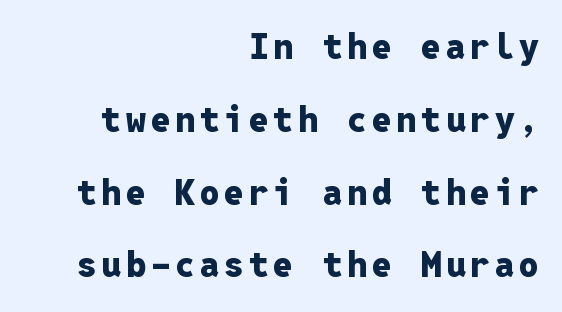
The image shows 35 px heavy sans-serif type, upright, monospaced; set right-aligned, loose line spacing (2.08x), not underlined; low stroke contrast and a medium x-height.
